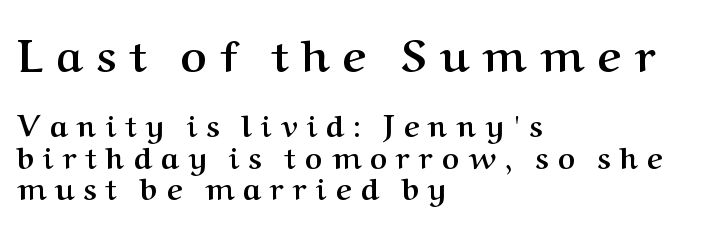
{"serif": "yes", "italic": "no", "bold": "yes", "weight": "semibold", "width": "normal", "stroke_contrast": "medium", "x_height": "medium", "monospaced": "no", "underline": "no", "align": "left", "line_spacing": "tight", "line_spacing_ratio": 1.05, "letter_spacing": "wide", "letter_spacing_em": 0.31, "larger_block": "first", "size_ratio": 1.5, "glyph_px": 45}
